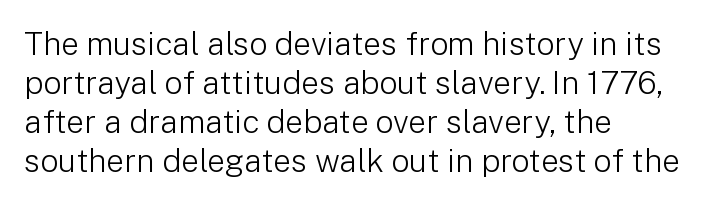
Q: Is the text bold? A: No.
Q: Is the text italic (slanted)? A: No, it is upright.
Q: Is the typeface a serif or a sans-serif typeface? A: Sans-serif.
Q: Is the text underlined? A: No.
Q: How is the paragraph aligned? A: Left-aligned.
Q: Is the spacing between letters normal or unusually wide? A: Normal.
Q: Width (condensed, normal, or wide)? A: Normal.
Q: Stroke contrast? A: Low.
Q: x-height? A: Medium.
Q: Monospaced? A: No.
